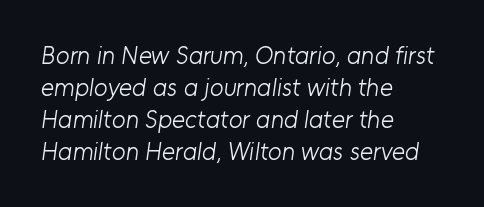
{"bold": "no", "underline": "no", "align": "left", "line_spacing": "normal", "line_spacing_ratio": 1.28, "letter_spacing": "normal", "letter_spacing_em": 0.0, "glyph_px": 25}
